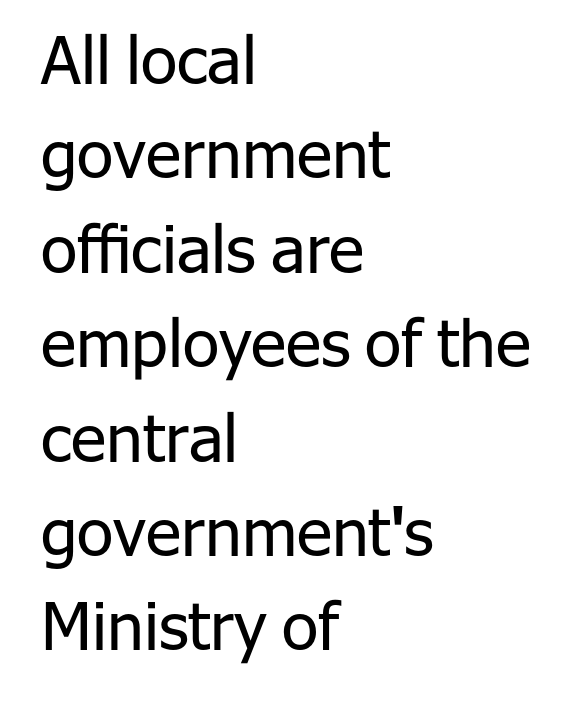
The glyphs are unaccompanied by any horizontal stroke below them. Summary of vertical rhythm: regular, with standard interline spacing. Note the varied advance widths — an 'i' is clearly narrower than an 'm'. You could call the tracking neutral — neither tight nor loose. The typesetter chose a ragged-right arrangement here. The typeface chosen for these lines omits serifs.
